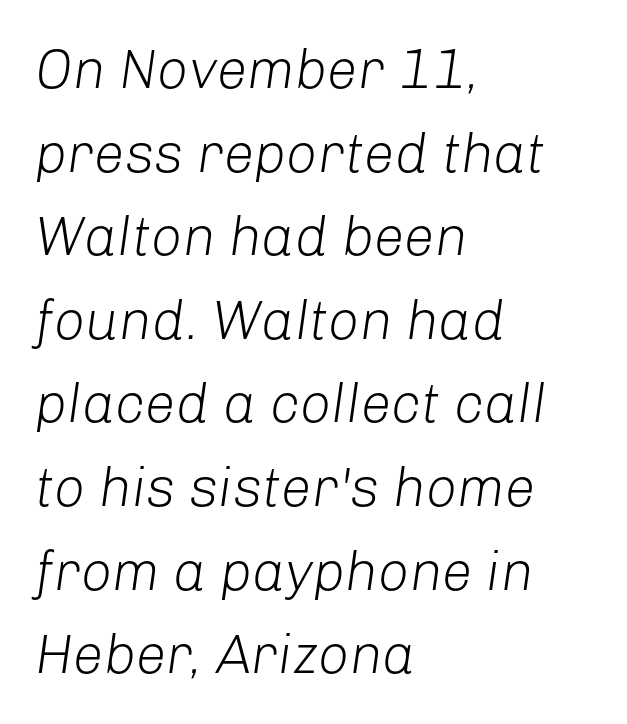
{"italic": "yes", "lean": "right", "slant_degrees": 8, "bold": "no", "weight": "light", "width": "normal", "stroke_contrast": "low", "x_height": "medium", "monospaced": "no", "underline": "no", "align": "left", "line_spacing": "normal", "line_spacing_ratio": 1.52, "letter_spacing": "normal", "letter_spacing_em": 0.0, "glyph_px": 55}
